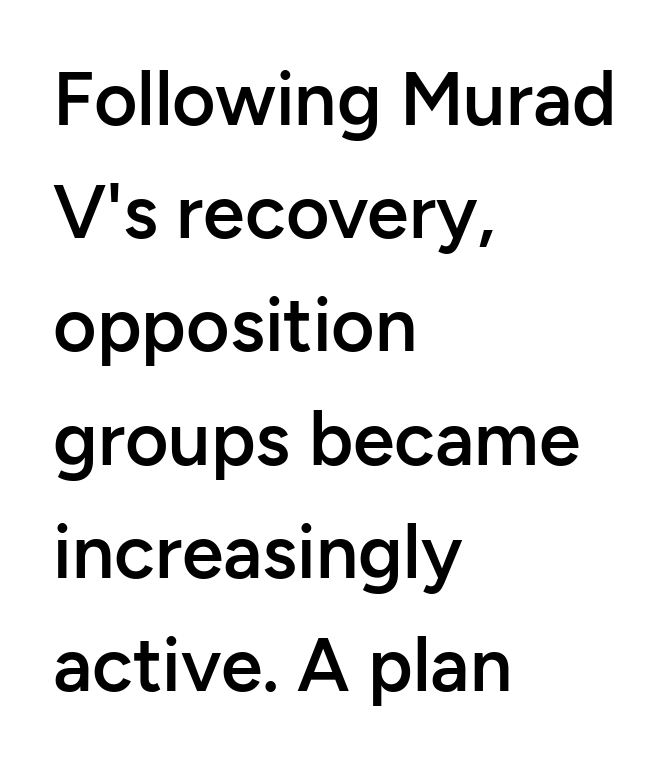
{"serif": "no", "italic": "no", "bold": "semi", "weight": "semibold", "width": "normal", "stroke_contrast": "low", "x_height": "medium", "monospaced": "no", "underline": "no", "align": "left", "line_spacing": "normal", "line_spacing_ratio": 1.51, "letter_spacing": "normal", "letter_spacing_em": 0.0, "glyph_px": 75}
